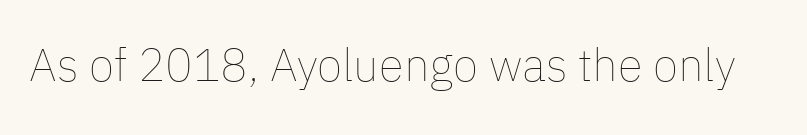
Q: Is the text bold? A: No.
Q: Is the text italic (slanted)? A: No, it is upright.
Q: Is the text underlined? A: No.
Q: Is the spacing between letters normal or unusually wide? A: Normal.
Q: Width (condensed, normal, or wide)? A: Normal.
Q: Stroke contrast? A: Low.
Q: x-height? A: Medium.
Q: Monospaced? A: No.
